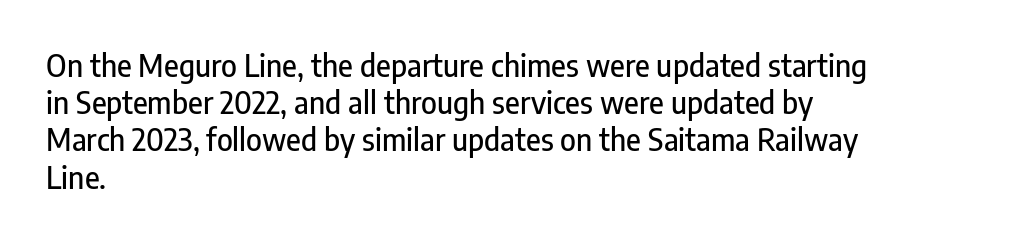
Short and long lines alike share a common starting point at left. These lines are rendered in a variable-pitch font. Clear beneath every line of the passage. The text was rendered using a sans face with plain stroke endings. Between one letter and the next there's only the usual sliver of space. This is the regular roman posture of the typeface.
